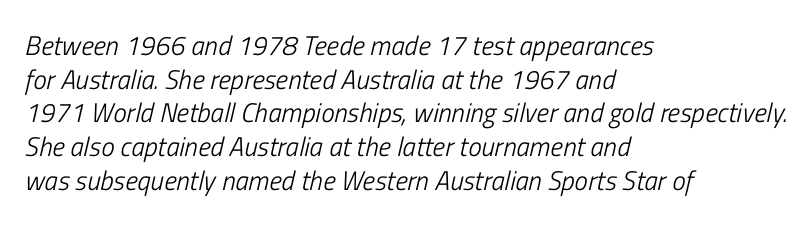
Q: Is the text bold? A: No.
Q: Is the text italic (slanted)? A: Yes, it leans right by about 13 degrees.
Q: Is the text underlined? A: No.
Q: How is the paragraph aligned? A: Left-aligned.
Q: Is the spacing between letters normal or unusually wide? A: Normal.
Q: Is the spacing between lines tight, normal or loose? A: Normal.
